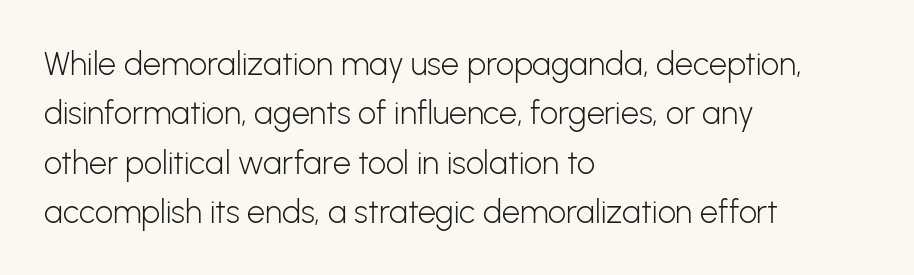
Q: Is the text bold? A: No.
Q: Is the text italic (slanted)? A: No, it is upright.
Q: Is the typeface a serif or a sans-serif typeface? A: Sans-serif.
Q: Is the text underlined? A: No.
Q: How is the paragraph aligned? A: Left-aligned.
Q: Is the spacing between letters normal or unusually wide? A: Normal.
Q: Is the spacing between lines tight, normal or loose? A: Normal.
Q: Width (condensed, normal, or wide)? A: Normal.
Q: Stroke contrast? A: Low.
Q: x-height? A: Medium.
Q: Monospaced? A: No.
